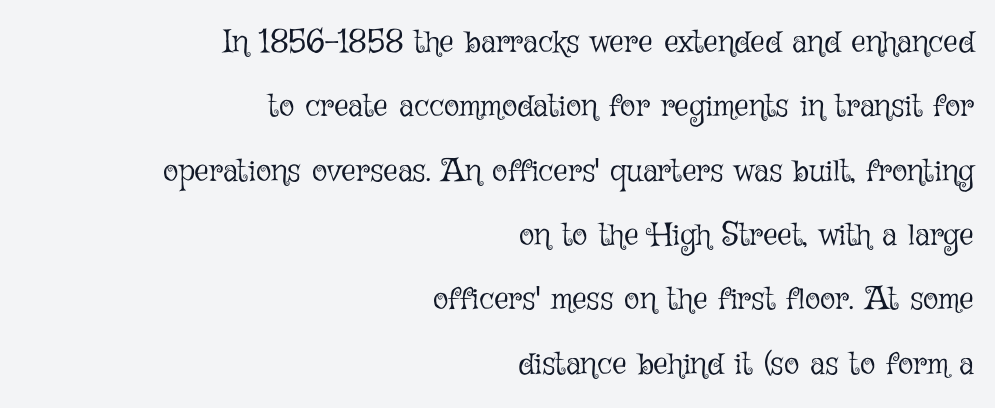
The image shows 32 px light type, upright; set right-aligned, loose line spacing (2.01x), normal letter spacing, not underlined; low stroke contrast and a medium x-height.
